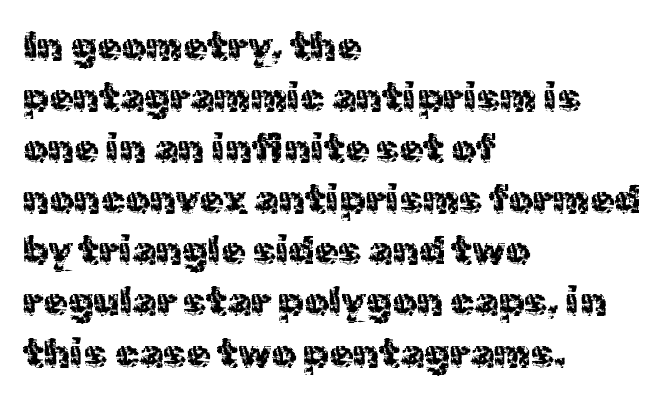
A classic flush-left, rag-right setting is used for this passage. The passage shown is not underscored anywhere. Does extra space separate the letters? No, they use regular spacing. Does the type have serifs? No, each stem ends abruptly.
